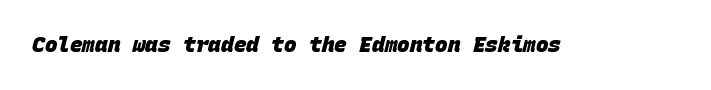
{"bold": "yes", "underline": "no", "letter_spacing": "normal", "letter_spacing_em": 0.0, "glyph_px": 21}
